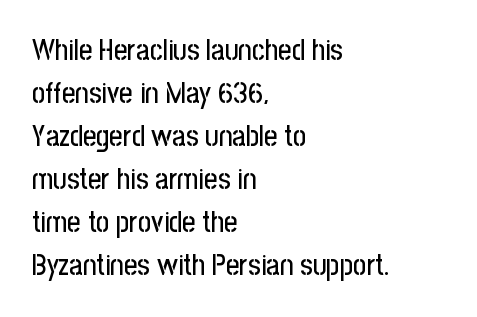
{"serif": "no", "italic": "no", "width": "condensed", "stroke_contrast": "low", "x_height": "medium", "monospaced": "no", "underline": "no", "align": "left", "line_spacing": "normal", "line_spacing_ratio": 1.48, "letter_spacing": "normal", "letter_spacing_em": 0.0, "glyph_px": 29}
